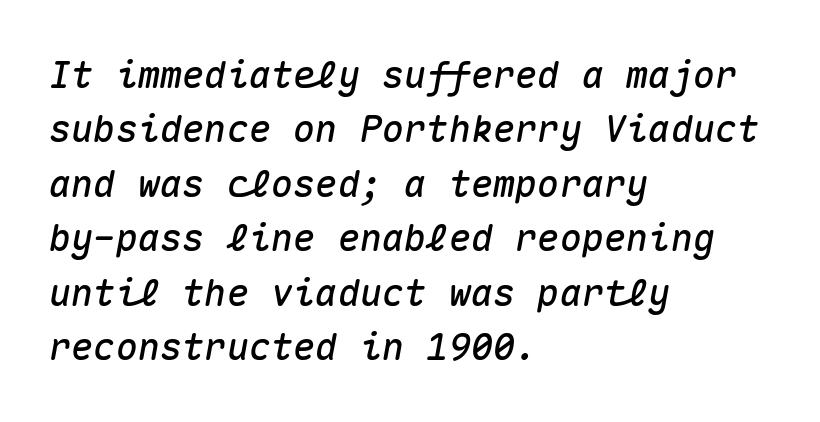
Compared with typical paragraphs, the rows here are spaced about the same. The font's italic variant was chosen for this text. These lines keep a tight, regular rhythm from letter to letter. The rendering uses typewriter-style spacing with identical character cells. A student would call this left alignment; a typographer would say flush left, rag right. Clear beneath every line of the passage.
